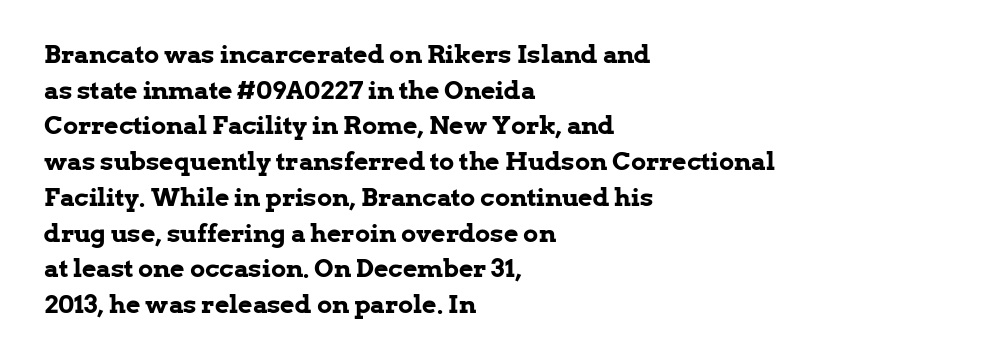
The image shows 25 px bold type, upright; set left-aligned, normal line spacing (1.43x), normal letter spacing, not underlined.
